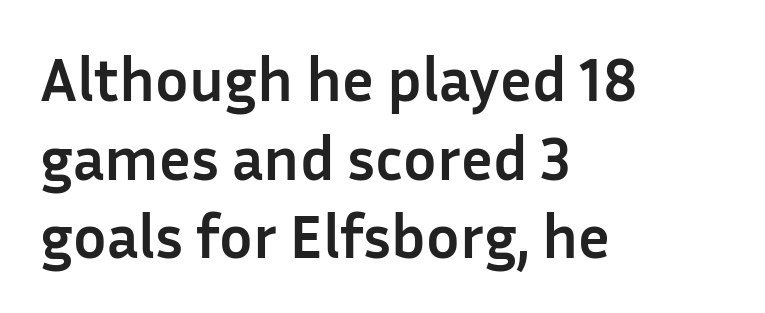
{"serif": "no", "italic": "no", "bold": "yes", "weight": "semibold", "width": "normal", "stroke_contrast": "low", "x_height": "medium", "monospaced": "no", "underline": "no", "align": "left", "line_spacing": "normal", "line_spacing_ratio": 1.27, "letter_spacing": "normal", "letter_spacing_em": 0.0, "glyph_px": 62}
